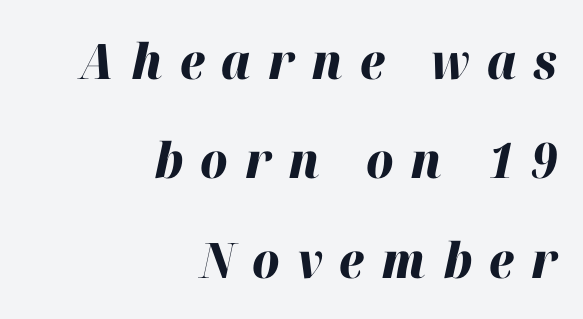
The image shows 49 px heavy type, italic (leaning right); set right-aligned, loose line spacing (2.03x), unusually wide letter spacing (+0.35 em), not underlined; high stroke contrast and a medium x-height.
